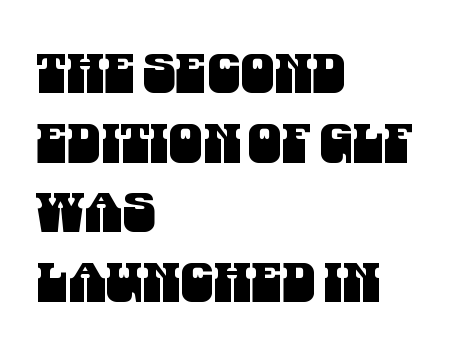
The passage shown is typed in a proportional face where columns would drift. Compared with typical paragraphs, the rows here are spaced about the same. Here the glyphs are tracked normally, forming tight word shapes. Words float on clear page, feet unadorned.
